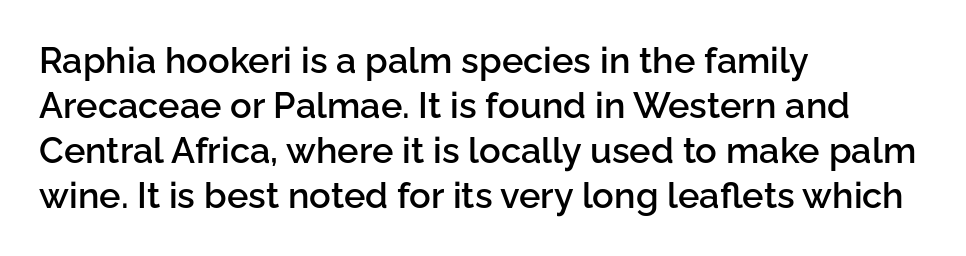
This rendering leaves character spacing at its baseline value. Unlike a traditional serif, this face leaves its strokes unadorned. The leading is moderate, giving the passage an even texture. Note the varied advance widths — an 'i' is clearly narrower than an 'm'.
